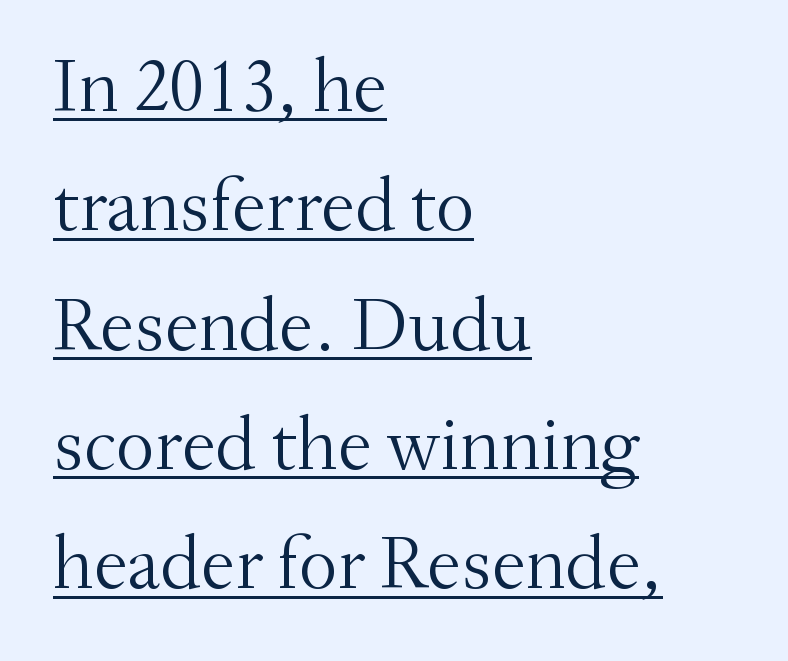
The image shows 76 px light serif type, upright; set left-aligned, normal line spacing (1.57x), normal letter spacing, underlined; medium stroke contrast and a small x-height.
